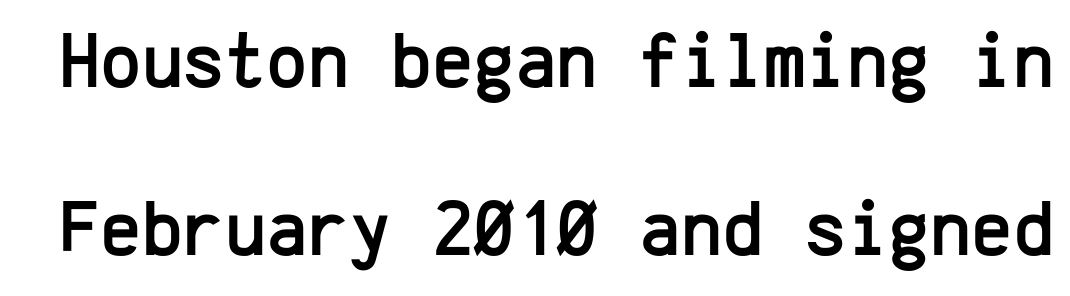
The image shows 79 px sans-serif type, upright, monospaced; set loose line spacing (2.13x), normal letter spacing, not underlined; low stroke contrast and a medium x-height.
